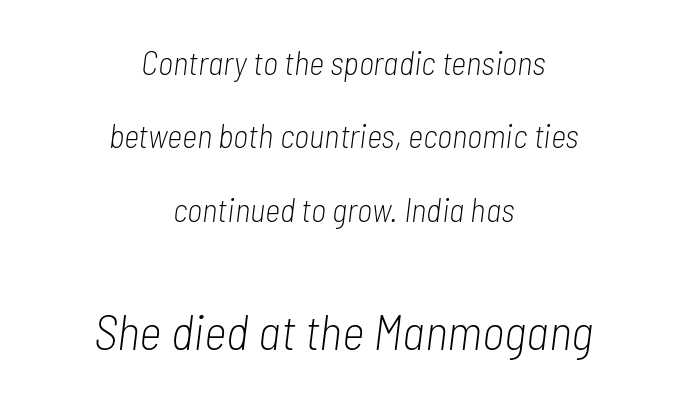
{"italic": "yes", "lean": "right", "slant_degrees": 7, "bold": "no", "weight": "light", "width": "condensed", "stroke_contrast": "low", "x_height": "medium", "monospaced": "no", "underline": "no", "align": "center", "line_spacing": "loose", "line_spacing_ratio": 2.22, "letter_spacing": "normal", "letter_spacing_em": 0.0, "larger_block": "second", "size_ratio": 1.48, "glyph_px": 49}
